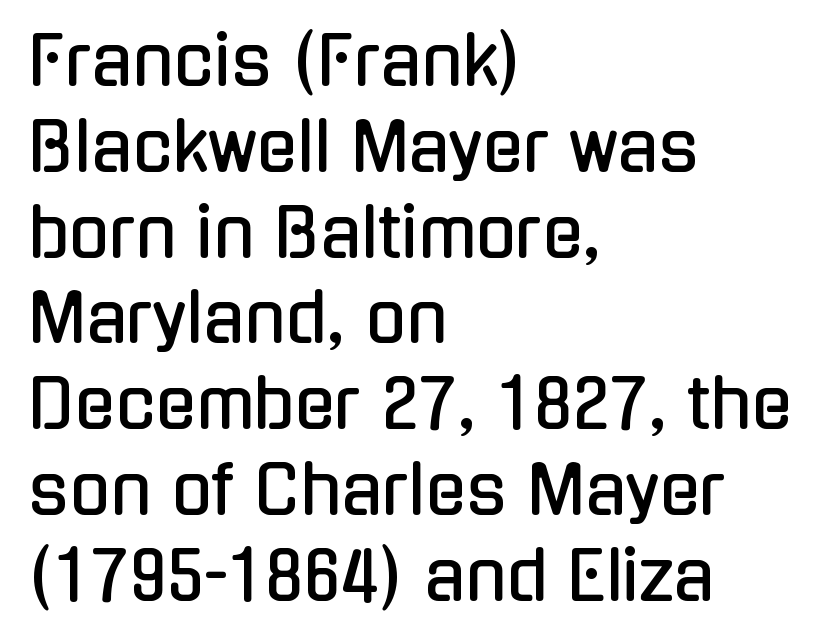
Q: Is the text italic (slanted)? A: No, it is upright.
Q: Is the typeface a serif or a sans-serif typeface? A: Sans-serif.
Q: Is the text underlined? A: No.
Q: How is the paragraph aligned? A: Left-aligned.
Q: Is the spacing between letters normal or unusually wide? A: Normal.
Q: Is the spacing between lines tight, normal or loose? A: Normal.
Q: Width (condensed, normal, or wide)? A: Condensed.
Q: Stroke contrast? A: Low.
Q: x-height? A: Medium.
Q: Monospaced? A: No.
